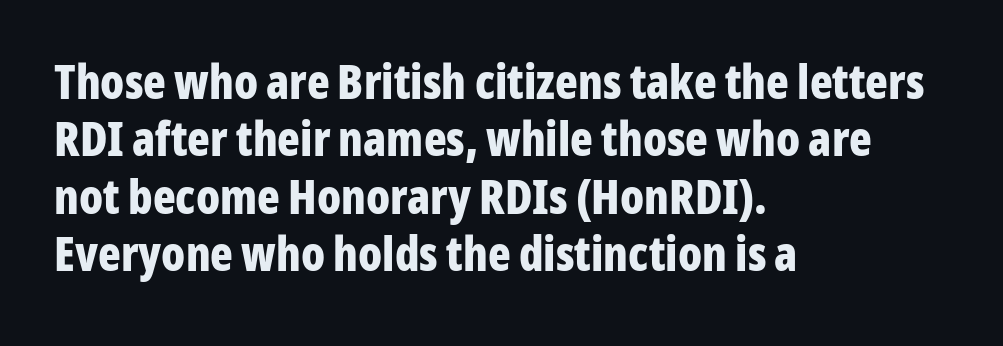
{"serif": "no", "italic": "no", "bold": "yes", "weight": "bold", "width": "condensed", "stroke_contrast": "low", "x_height": "medium", "monospaced": "no", "underline": "no", "align": "left", "line_spacing_ratio": 1.22, "letter_spacing": "normal", "letter_spacing_em": 0.0, "glyph_px": 47}
